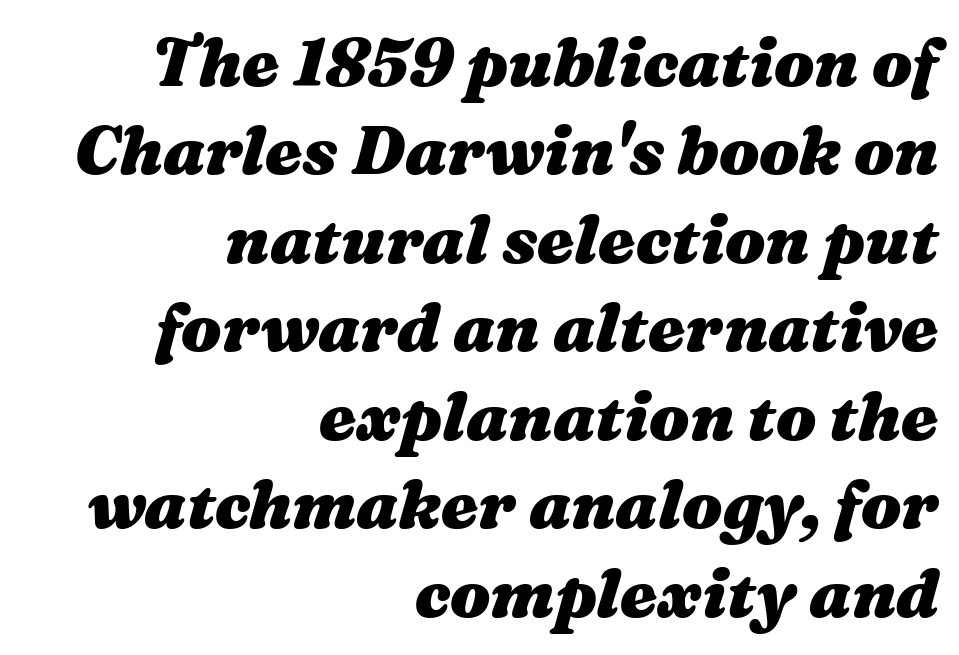
{"italic": "yes", "lean": "right", "slant_degrees": 16, "bold": "yes", "weight": "heavy", "width": "wide", "stroke_contrast": "medium", "x_height": "medium", "monospaced": "no", "underline": "no", "align": "right", "line_spacing": "normal", "line_spacing_ratio": 1.32, "letter_spacing": "normal", "letter_spacing_em": 0.0, "glyph_px": 67}
